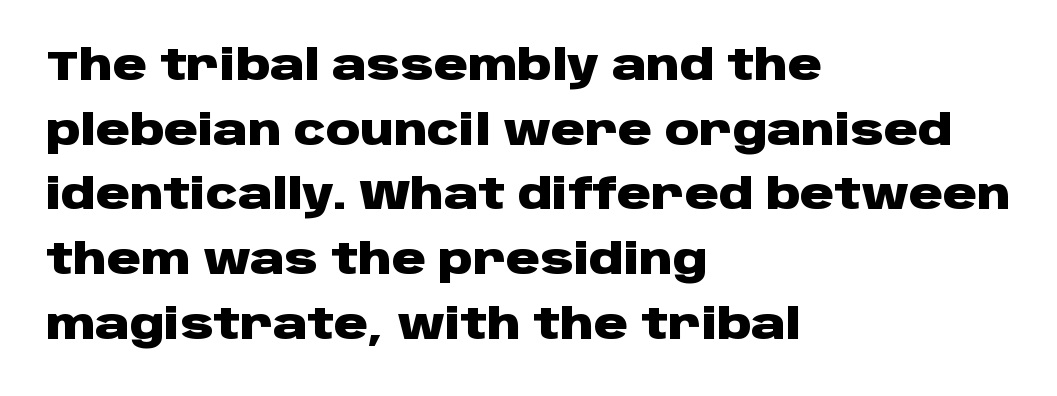
Q: Is the text bold? A: Yes.
Q: Is the text italic (slanted)? A: No, it is upright.
Q: Is the typeface a serif or a sans-serif typeface? A: Sans-serif.
Q: Is the text underlined? A: No.
Q: How is the paragraph aligned? A: Left-aligned.
Q: Is the spacing between letters normal or unusually wide? A: Normal.
Q: Is the spacing between lines tight, normal or loose? A: Normal.
Q: Width (condensed, normal, or wide)? A: Wide.
Q: Stroke contrast? A: Low.
Q: x-height? A: Large.
Q: Monospaced? A: No.
